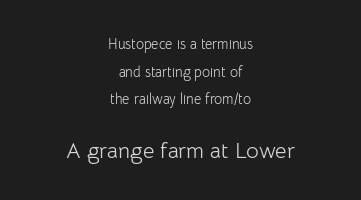
The image shows 22 px text type, upright; set centered, loose line spacing (1.98x), normal letter spacing, not underlined; the second (bottom) block is 1.57x larger.
